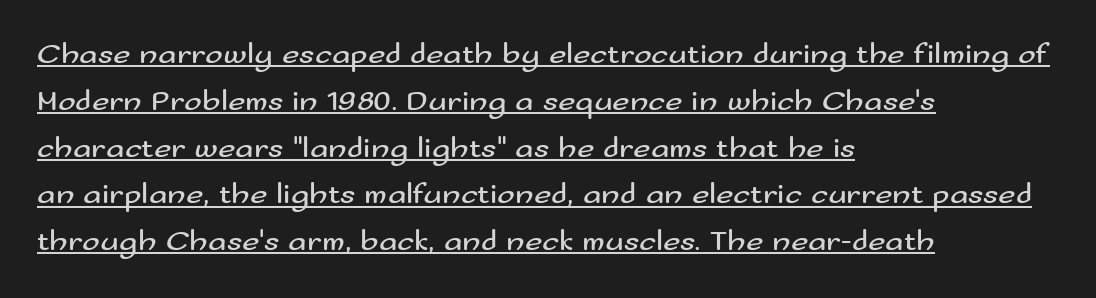
Q: Is the text bold? A: No.
Q: Is the text italic (slanted)? A: No, it is upright.
Q: Is the typeface a serif or a sans-serif typeface? A: Sans-serif.
Q: Is the text underlined? A: Yes.
Q: How is the paragraph aligned? A: Left-aligned.
Q: Is the spacing between letters normal or unusually wide? A: Normal.
Q: Is the spacing between lines tight, normal or loose? A: Normal.
Q: Width (condensed, normal, or wide)? A: Wide.
Q: Stroke contrast? A: Medium.
Q: x-height? A: Small.
Q: Monospaced? A: No.
